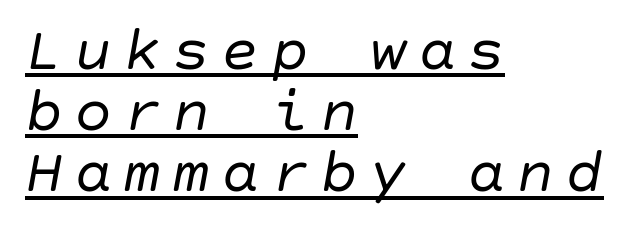
Q: Is the text bold? A: No.
Q: Is the text italic (slanted)? A: Yes, it leans right by about 10 degrees.
Q: Is the text underlined? A: Yes.
Q: How is the paragraph aligned? A: Left-aligned.
Q: Is the spacing between lines tight, normal or loose? A: Tight.
Q: Width (condensed, normal, or wide)? A: Normal.
Q: Stroke contrast? A: Low.
Q: x-height? A: Large.
